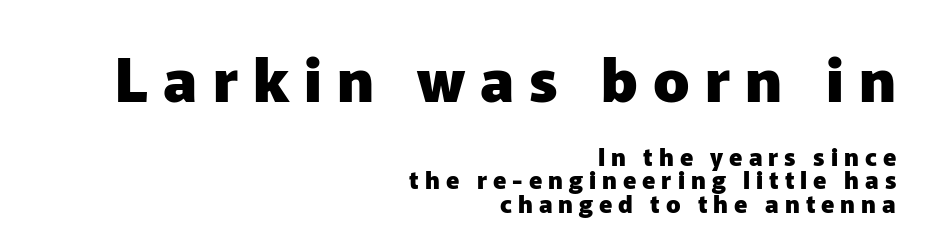
{"serif": "no", "italic": "no", "bold": "yes", "weight": "heavy", "width": "normal", "stroke_contrast": "low", "x_height": "medium", "monospaced": "no", "underline": "no", "align": "right", "line_spacing": "tight", "line_spacing_ratio": 0.97, "letter_spacing": "wide", "letter_spacing_em": 0.25, "larger_block": "first", "size_ratio": 2.5, "glyph_px": 60}
